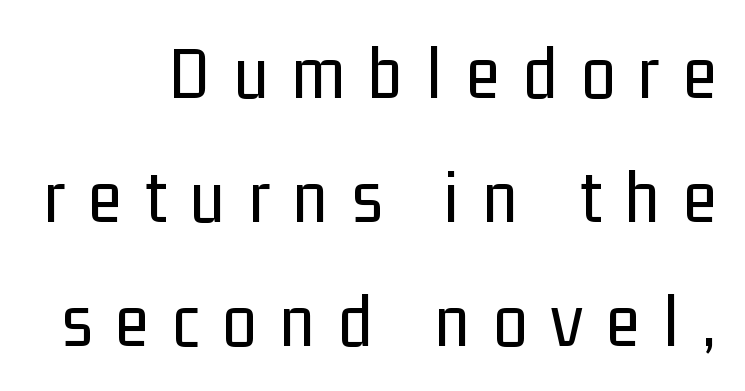
Q: Is the text bold? A: No.
Q: Is the text italic (slanted)? A: No, it is upright.
Q: Is the typeface a serif or a sans-serif typeface? A: Sans-serif.
Q: Is the text underlined? A: No.
Q: Is the spacing between letters normal or unusually wide? A: Unusually wide.
Q: Is the spacing between lines tight, normal or loose? A: Normal.
Q: Width (condensed, normal, or wide)? A: Condensed.
Q: Stroke contrast? A: Low.
Q: x-height? A: Medium.
Q: Monospaced? A: No.
